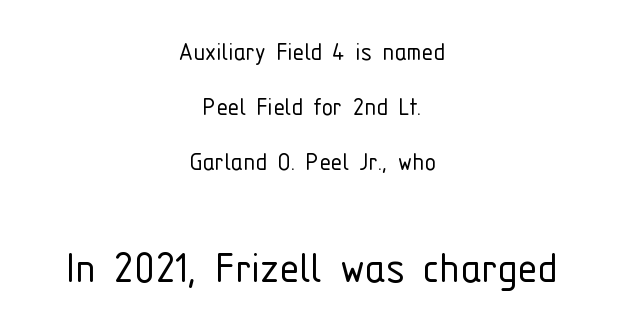
Q: Is the text bold? A: No.
Q: Is the text italic (slanted)? A: No, it is upright.
Q: Is the typeface a serif or a sans-serif typeface? A: Sans-serif.
Q: Is the text underlined? A: No.
Q: How is the paragraph aligned? A: Centered.
Q: Is the spacing between letters normal or unusually wide? A: Normal.
Q: Which block of text is set in a larger size, the first (top) or the second (bottom)? A: The second (bottom) one.
Q: Width (condensed, normal, or wide)? A: Condensed.
Q: Stroke contrast? A: Low.
Q: x-height? A: Medium.
Q: Monospaced? A: No.
